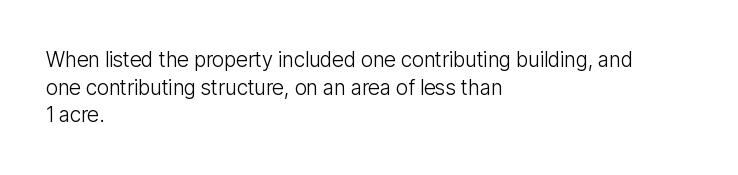
Teacher's note: observe the even left margin — that is flush-left alignment. The line texture is even and compact thanks to regular tracking. The lettering stays uniformly vertical, giving the passage a roman look. The baseline area is clear.
